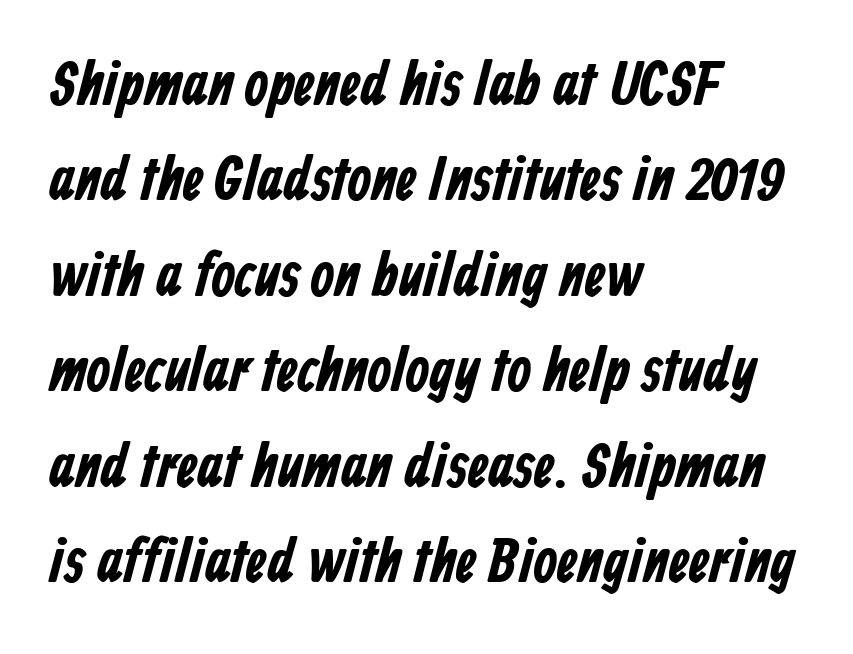
Decoration check: the copy has no underline. Serifs: no, the terminals of the letterforms are clean. Every row of glyphs begins at an identical x-position on the left. Characters follow at the spacing the type designer built in.
